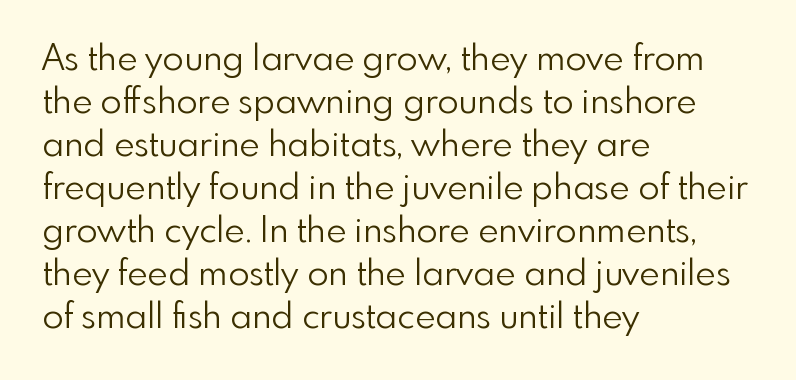
In terms of letterspacing, this is plain default setting. Line beginnings align vertically; line endings do not. Style check: upright. Is this a heavy cut? Hardly; it is regular or lighter.
